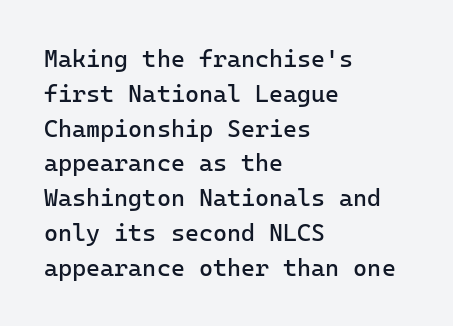
Summary of weight: not heavy and not bold. The passage shown stacks its lines at a standard gap. Upright lettering throughout. Tracking value appears to be zero — textbook default spacing.
